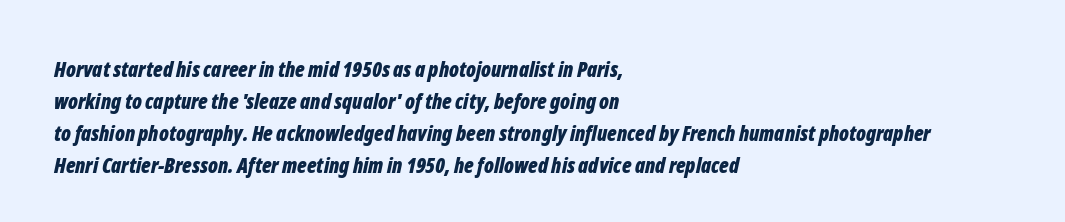
The image shows 21 px bold type, italic (leaning right); set left-aligned, normal line spacing (1.53x), normal letter spacing, not underlined.
